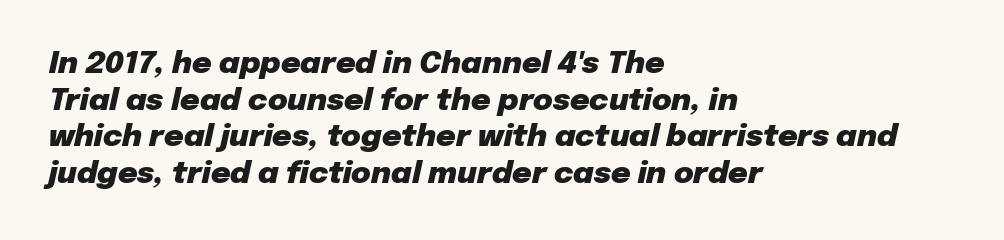
{"italic": "yes", "lean": "right", "slant_degrees": 12, "bold": "yes", "weight": "heavy", "width": "normal", "stroke_contrast": "low", "x_height": "medium", "monospaced": "no", "underline": "no", "align": "left", "line_spacing_ratio": 1.22, "letter_spacing": "normal", "letter_spacing_em": 0.0, "glyph_px": 30}
